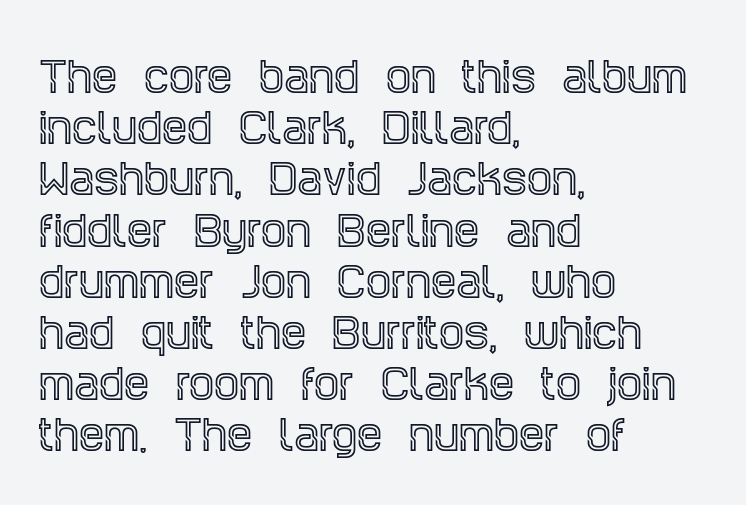
{"serif": "yes", "italic": "no", "width": "condensed", "x_height": "large", "monospaced": "no", "underline": "no", "align": "left", "line_spacing": "normal", "line_spacing_ratio": 1.28, "letter_spacing": "normal", "letter_spacing_em": 0.0, "glyph_px": 40}
